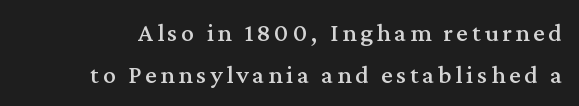
{"italic": "no", "underline": "no", "line_spacing": "normal", "line_spacing_ratio": 1.61, "glyph_px": 26}
